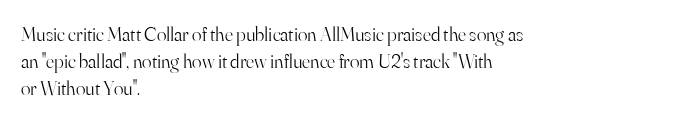
The image shows 20 px text type, upright; set left-aligned, normal line spacing (1.34x), normal letter spacing, not underlined.
